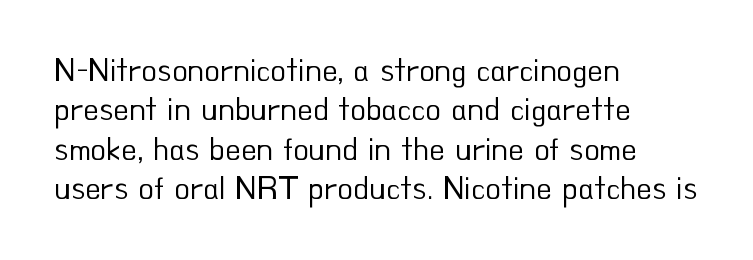
The axis of the letterforms is exactly vertical. Has an underline been added? It has not. The face used here is rendered with its standard letterfit. Think of a printed novel: that variable character pitch is what you see here.
